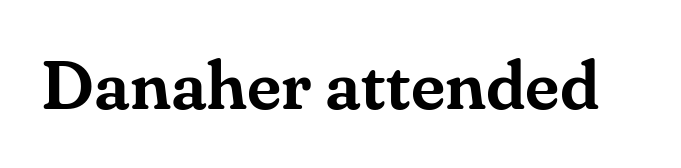
{"serif": "yes", "italic": "no", "width": "normal", "stroke_contrast": "medium", "x_height": "small", "monospaced": "no", "underline": "no", "letter_spacing": "normal", "letter_spacing_em": 0.0, "glyph_px": 69}
